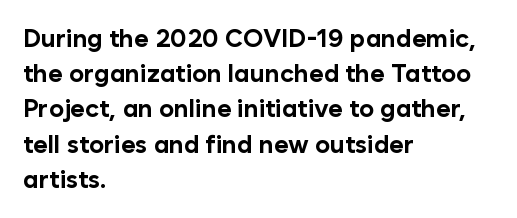
{"italic": "no", "bold": "yes", "underline": "no", "align": "left", "line_spacing": "normal", "line_spacing_ratio": 1.41, "letter_spacing": "normal", "letter_spacing_em": 0.0, "glyph_px": 25}
